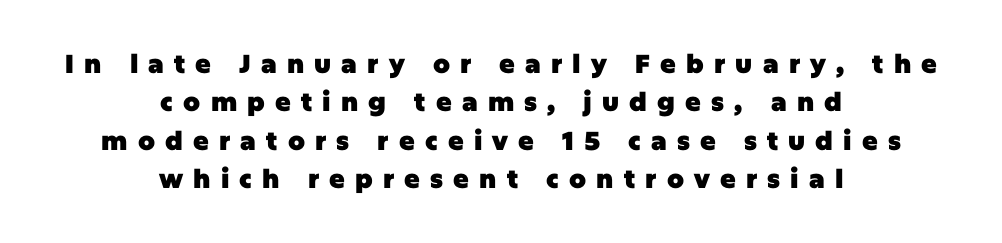
Look at the tracking — it's clearly loosened, letters drifting apart. The glyphs are unaccompanied by any horizontal stroke below them. The rag falls on both sides of this text block equally. Strokes here are thick enough to call this a true bold. The passage shown stacks its lines at a standard gap. Upright lettering throughout.
